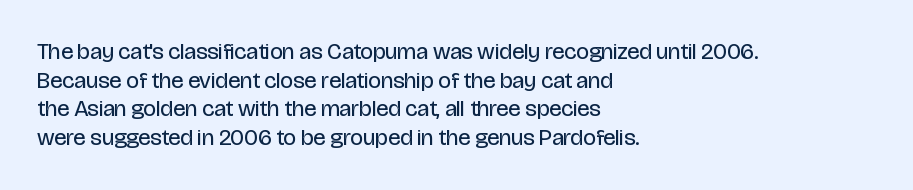
The lines sit at an ordinary, default distance from one another. The text block is weighted toward the left margin, trailing off unevenly rightward. Tracking value appears to be zero — textbook default spacing. Has an underline been added? It has not. Stroke mass is kept to a normal reading level or below.
